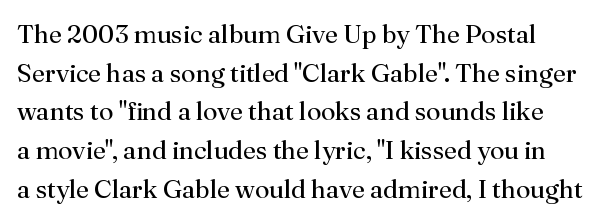
Q: Is the text bold? A: No.
Q: Is the text italic (slanted)? A: No, it is upright.
Q: Is the text underlined? A: No.
Q: Is the spacing between letters normal or unusually wide? A: Normal.
Q: Is the spacing between lines tight, normal or loose? A: Normal.
